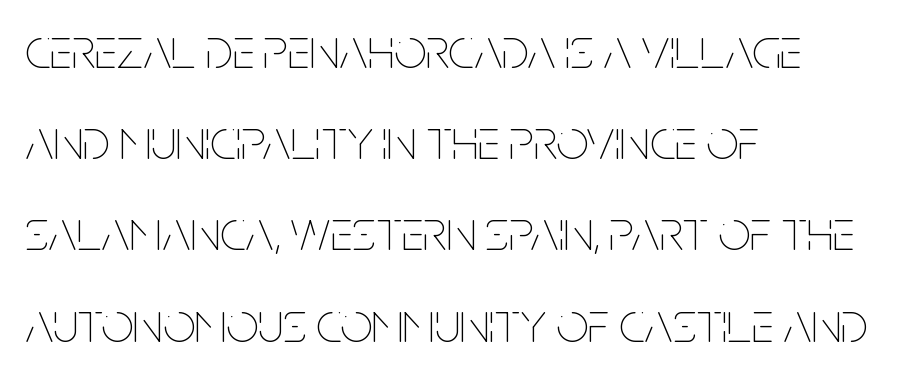
This sample is left-justified, so line endings fall wherever the words run out. The designer left line spacing at the default. A bare baseline throughout the passage. No heavy texture on the line: the type isn't bold. The passage shown is typed in a proportional face where columns would drift. There is no visible air inserted between adjacent glyphs.
